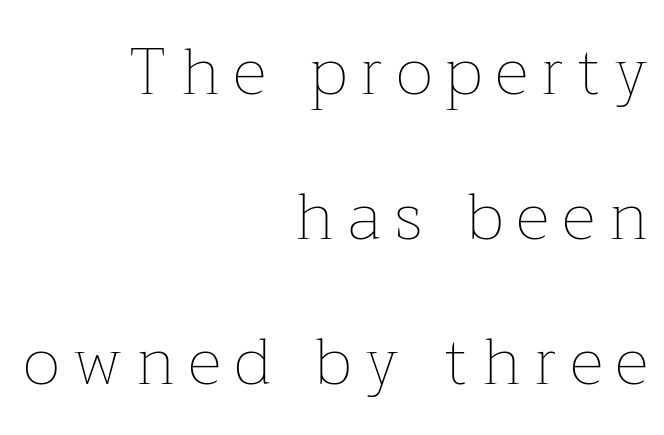
The image shows 65 px thin type, upright; set right-aligned, loose line spacing (2.23x), unusually wide letter spacing (+0.22 em), not underlined; low stroke contrast and a medium x-height.
